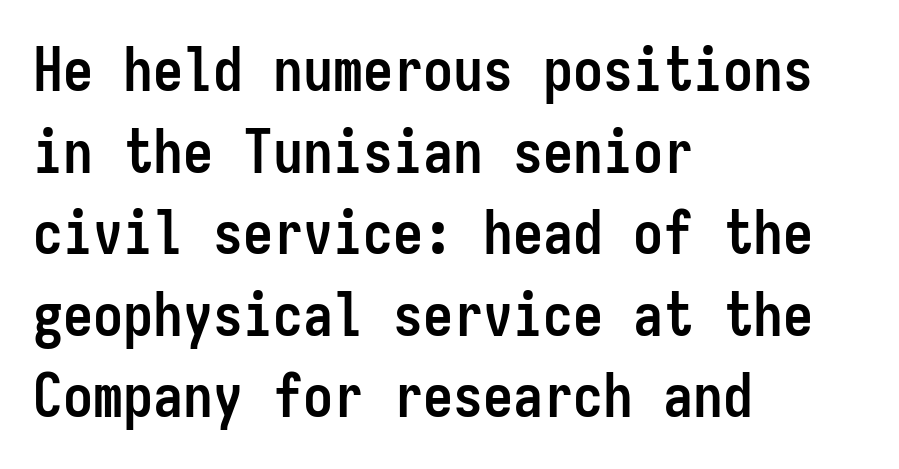
Q: Is the text bold? A: Yes.
Q: Is the text italic (slanted)? A: No, it is upright.
Q: Is the typeface a serif or a sans-serif typeface? A: Sans-serif.
Q: Is the text underlined? A: No.
Q: How is the paragraph aligned? A: Left-aligned.
Q: Is the spacing between letters normal or unusually wide? A: Normal.
Q: Is the spacing between lines tight, normal or loose? A: Normal.
Q: Width (condensed, normal, or wide)? A: Condensed.
Q: Stroke contrast? A: Low.
Q: x-height? A: Medium.
Q: Monospaced? A: Yes.
